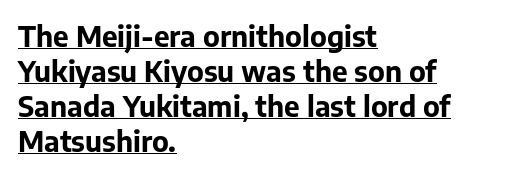
A typesetter would mark this as roman, not italic. You'd pick this weight for a headline — it's a proper bold. The leading is moderate, giving the passage an even texture. Glyph-to-glyph distance matches everyday printed text. Do the characters align in a grid? No, the font is proportional. Every row of glyphs begins at an identical x-position on the left.
